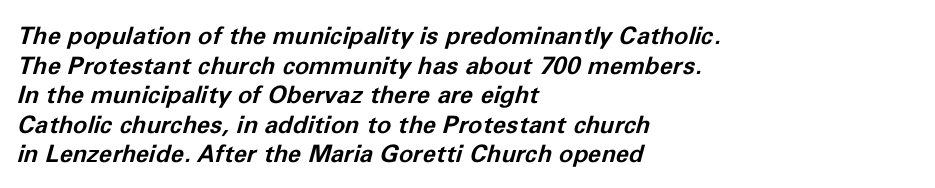
Q: Is the text bold? A: Yes.
Q: Is the text italic (slanted)? A: Yes, it leans right by about 11 degrees.
Q: Is the text underlined? A: No.
Q: How is the paragraph aligned? A: Left-aligned.
Q: Is the spacing between letters normal or unusually wide? A: Normal.
